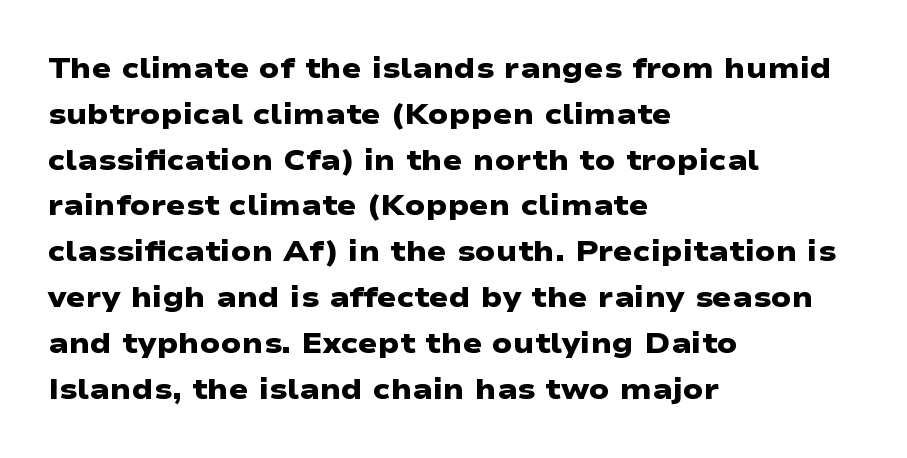
Q: Is the text bold? A: Yes.
Q: Is the typeface a serif or a sans-serif typeface? A: Sans-serif.
Q: Is the text underlined? A: No.
Q: How is the paragraph aligned? A: Left-aligned.
Q: Is the spacing between letters normal or unusually wide? A: Normal.
Q: Is the spacing between lines tight, normal or loose? A: Normal.
Q: Width (condensed, normal, or wide)? A: Wide.
Q: Stroke contrast? A: Low.
Q: x-height? A: Medium.
Q: Monospaced? A: No.
